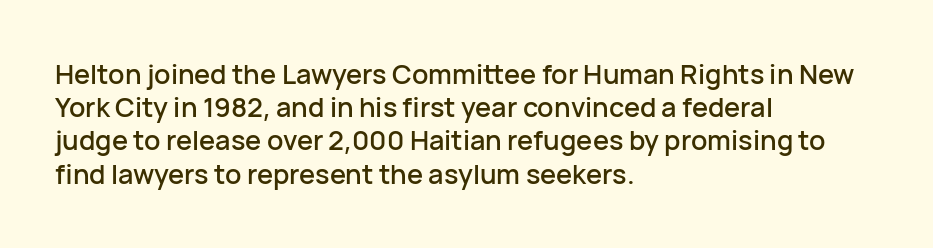
Every row of glyphs begins at an identical x-position on the left. These lines were composed using upright roman letters. Standard letterfit; no display-style spreading of the glyphs. The glyphs are unaccompanied by any horizontal stroke below them.
